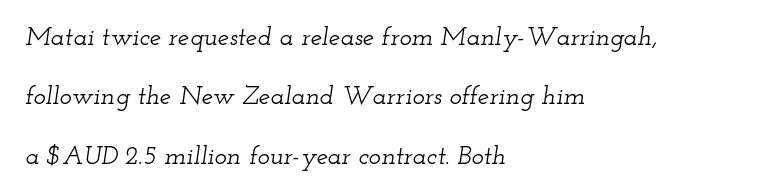
Q: Is the text italic (slanted)? A: Yes, it leans right by about 12 degrees.
Q: Is the text underlined? A: No.
Q: How is the paragraph aligned? A: Left-aligned.
Q: Is the spacing between letters normal or unusually wide? A: Normal.
Q: Is the spacing between lines tight, normal or loose? A: Loose.
